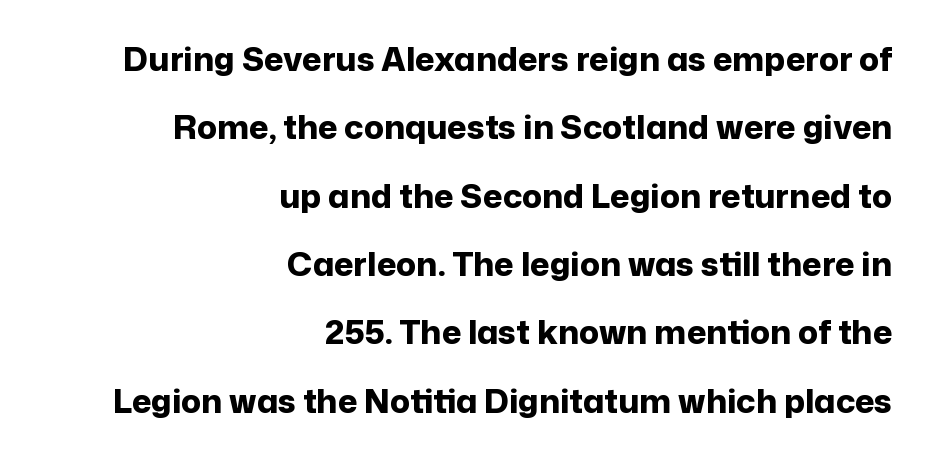
The type family on display is of the sans-serif kind. It's the straight-up-and-down kind of type. Summary of weight: heavy, a full bold. A typesetter would call this proportional, since set widths differ per character.
